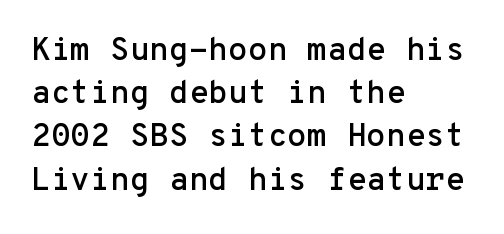
Q: Is the text italic (slanted)? A: No, it is upright.
Q: Is the typeface a serif or a sans-serif typeface? A: Sans-serif.
Q: Is the text underlined? A: No.
Q: How is the paragraph aligned? A: Left-aligned.
Q: Is the spacing between letters normal or unusually wide? A: Normal.
Q: Is the spacing between lines tight, normal or loose? A: Normal.
Q: Width (condensed, normal, or wide)? A: Normal.
Q: Stroke contrast? A: Low.
Q: x-height? A: Medium.
Q: Monospaced? A: Yes.
